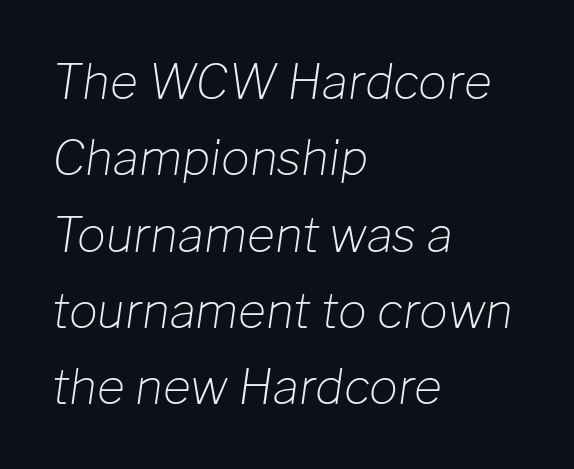
Tall strokes in this sample are angled rather than plumb. Weight class: somewhere from thin through regular. The paragraph has a hard left edge and a soft right edge. This sample keeps an unexceptional amount of space between lines. These lines are rendered in a variable-pitch font. Caption: standard tracking, unaltered.
